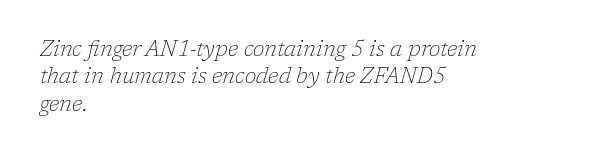
{"italic": "yes", "lean": "right", "slant_degrees": 17, "bold": "no", "underline": "no", "align": "left", "line_spacing": "normal", "line_spacing_ratio": 1.3, "letter_spacing": "normal", "letter_spacing_em": 0.0, "glyph_px": 21}
